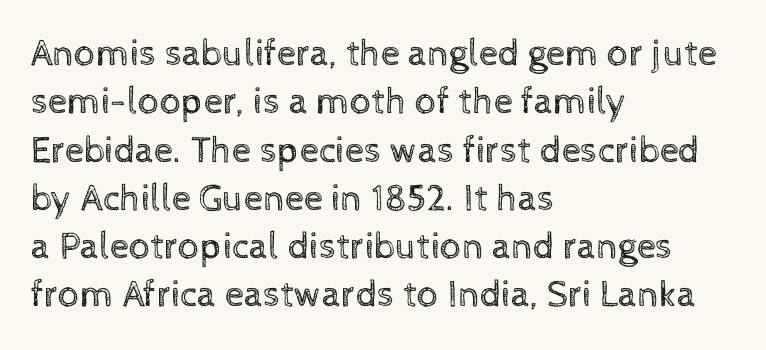
{"italic": "no", "bold": "no", "weight": "regular", "width": "normal", "x_height": "medium", "monospaced": "no", "underline": "no", "align": "left", "line_spacing": "normal", "line_spacing_ratio": 1.27, "letter_spacing": "normal", "letter_spacing_em": 0.0, "glyph_px": 38}
